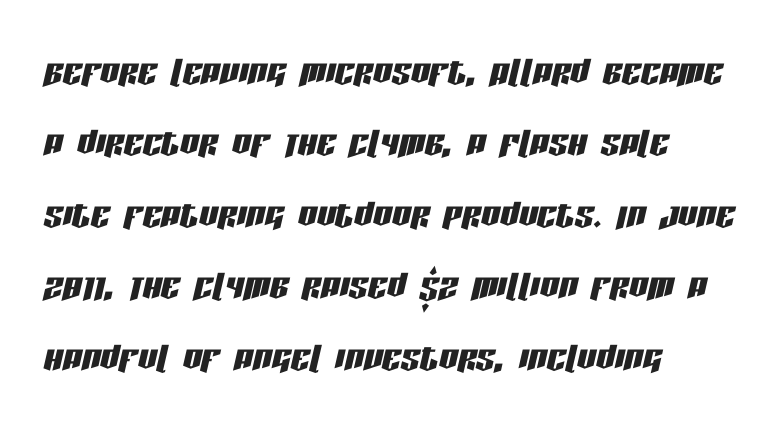
The image shows 47 px condensed type, italic (leaning right); set left-aligned, normal line spacing (1.52x), normal letter spacing, not underlined; low stroke contrast and a large x-height.
